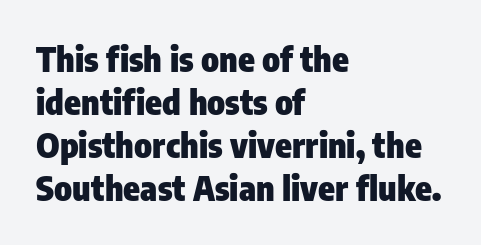
{"serif": "no", "italic": "no", "bold": "yes", "weight": "heavy", "width": "condensed", "stroke_contrast": "low", "x_height": "medium", "monospaced": "no", "underline": "no", "align": "left", "line_spacing": "normal", "line_spacing_ratio": 1.26, "letter_spacing": "normal", "letter_spacing_em": 0.0, "glyph_px": 34}
